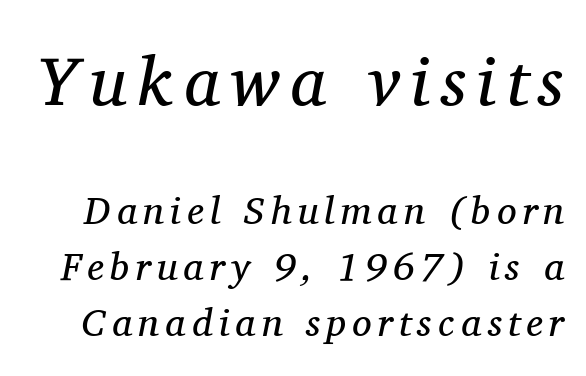
The image shows 69 px regular-weight serif type, italic (leaning right); set normal line spacing (1.44x), not underlined; the first (top) block is 1.77x larger; medium stroke contrast and a medium x-height.
